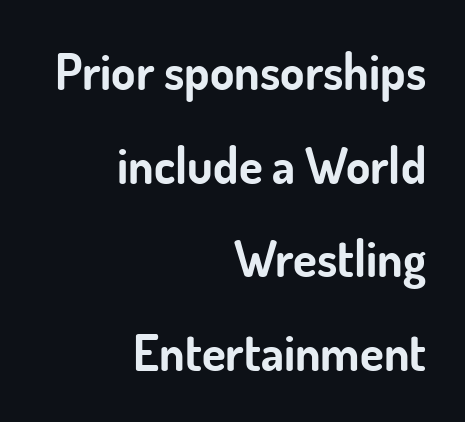
Q: Is the text bold? A: Yes.
Q: Is the text italic (slanted)? A: No, it is upright.
Q: Is the typeface a serif or a sans-serif typeface? A: Sans-serif.
Q: Is the text underlined? A: No.
Q: How is the paragraph aligned? A: Right-aligned.
Q: Is the spacing between letters normal or unusually wide? A: Normal.
Q: Is the spacing between lines tight, normal or loose? A: Loose.
Q: Width (condensed, normal, or wide)? A: Normal.
Q: Stroke contrast? A: Low.
Q: x-height? A: Small.
Q: Monospaced? A: No.
